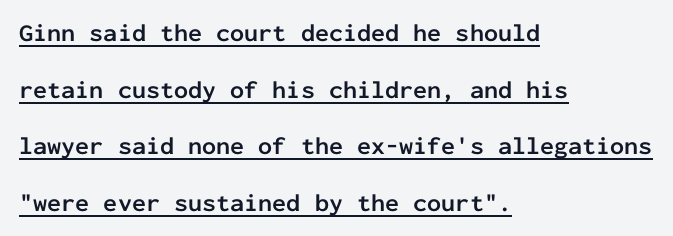
Q: Is the text bold? A: Yes.
Q: Is the text italic (slanted)? A: No, it is upright.
Q: Is the text underlined? A: Yes.
Q: How is the paragraph aligned? A: Left-aligned.
Q: Is the spacing between letters normal or unusually wide? A: Normal.
Q: Is the spacing between lines tight, normal or loose? A: Loose.
